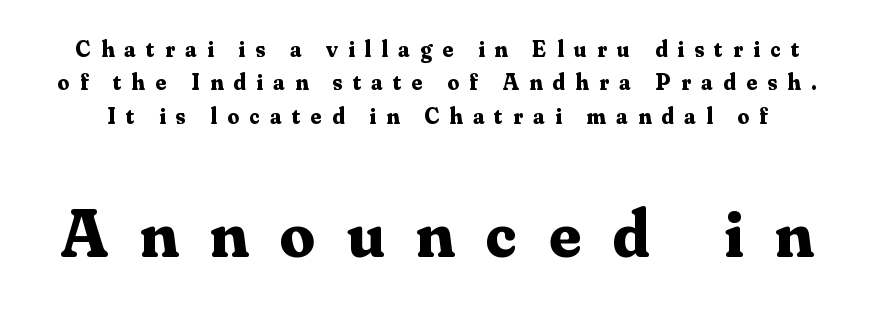
Each letter keeps its own natural width here, so spacing adapts to shape. Type style note: has serifs. Typographic density is high because the face is bold. Is there much room between lines? A standard amount, neither cramped nor airy. Descenders are the only things crossing below the line. The block sitting lower on the canvas is the one with enlarged characters.
